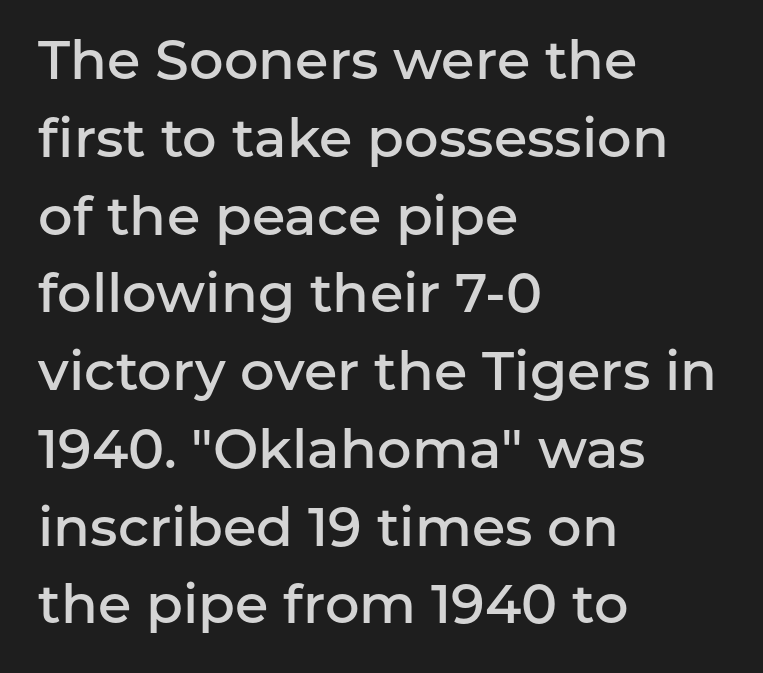
{"serif": "no", "italic": "no", "bold": "semi", "weight": "semibold", "width": "normal", "stroke_contrast": "low", "x_height": "medium", "monospaced": "no", "underline": "no", "align": "left", "line_spacing": "normal", "line_spacing_ratio": 1.44, "letter_spacing": "normal", "letter_spacing_em": 0.0, "glyph_px": 54}
